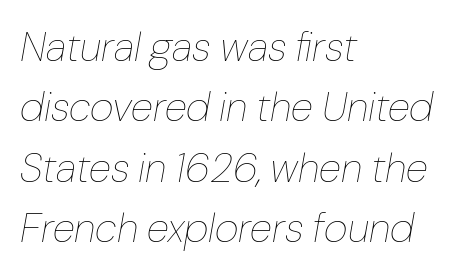
Q: Is the text bold? A: No.
Q: Is the text italic (slanted)? A: Yes, it leans right by about 10 degrees.
Q: Is the text underlined? A: No.
Q: How is the paragraph aligned? A: Left-aligned.
Q: Is the spacing between letters normal or unusually wide? A: Normal.
Q: Is the spacing between lines tight, normal or loose? A: Normal.
Q: Width (condensed, normal, or wide)? A: Normal.
Q: Stroke contrast? A: Low.
Q: x-height? A: Medium.
Q: Monospaced? A: No.
